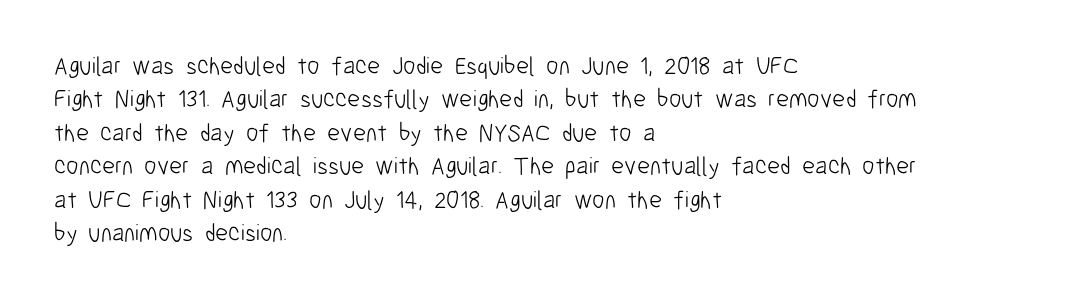
{"italic": "no", "bold": "no", "underline": "no", "align": "left", "line_spacing": "normal", "line_spacing_ratio": 1.34, "letter_spacing": "normal", "letter_spacing_em": 0.0, "glyph_px": 25}
